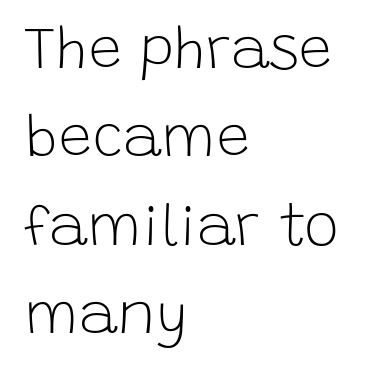
The image shows 59 px light sans-serif type, upright; set left-aligned, normal line spacing (1.5x), normal letter spacing, not underlined; low stroke contrast and a large x-height.
